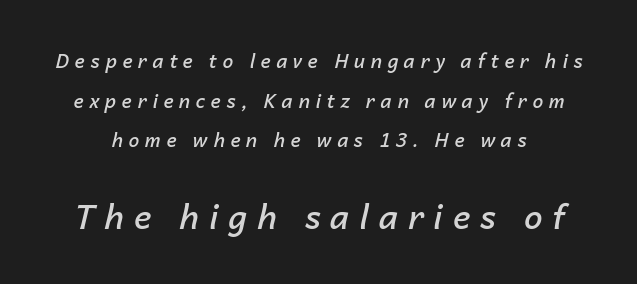
The image shows 33 px semibold type, italic (leaning right); set loose line spacing (2.09x), unusually wide letter spacing (+0.3 em), not underlined; the second (bottom) block is 1.74x larger; low stroke contrast and a medium x-height.
